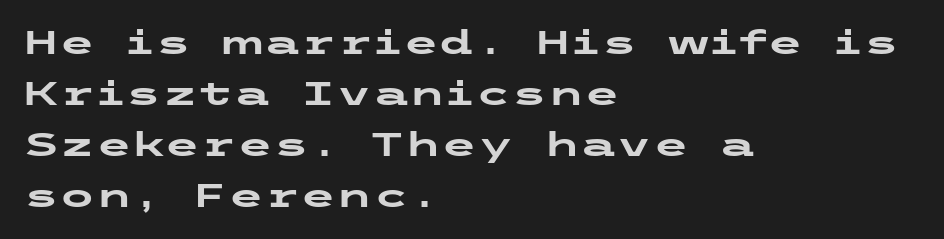
The image shows 33 px heavy, wide sans-serif type, upright; set left-aligned, normal line spacing (1.55x), normal letter spacing, not underlined; low stroke contrast and a medium x-height.
